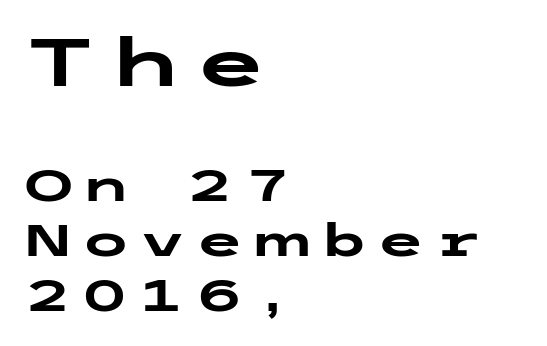
Q: Is the text bold? A: Yes.
Q: Is the text italic (slanted)? A: No, it is upright.
Q: Is the typeface a serif or a sans-serif typeface? A: Sans-serif.
Q: Is the text underlined? A: No.
Q: How is the paragraph aligned? A: Left-aligned.
Q: Which block of text is set in a larger size, the first (top) or the second (bottom)? A: The first (top) one.
Q: Width (condensed, normal, or wide)? A: Wide.
Q: Stroke contrast? A: Low.
Q: x-height? A: Medium.
